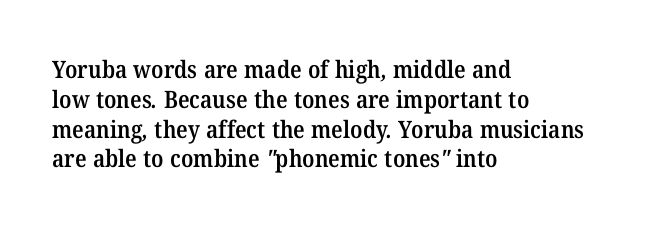
{"bold": "semi", "underline": "no", "align": "left", "line_spacing_ratio": 1.24, "letter_spacing": "normal", "letter_spacing_em": 0.0, "glyph_px": 24}
